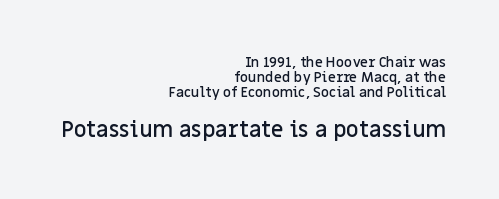
If you drew a ruler down the right edge, every line would touch it. How are the letters spaced? Ordinarily, with no added tracking. Italic: no, the glyphs are upright roman. This layout puts the modest block above and the oversized block below. You could barely slide anything between these rows.
